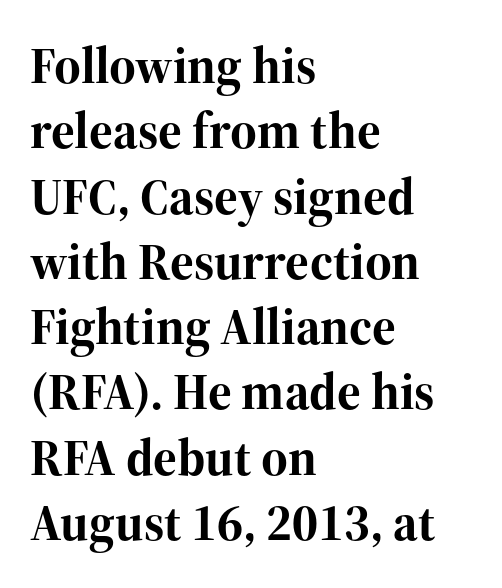
Regular leading. Check under the words: just untouched page. The rendering keeps characters at their native spacing. Rendered with straight, roman letterforms. Heavy, bold letterforms.
